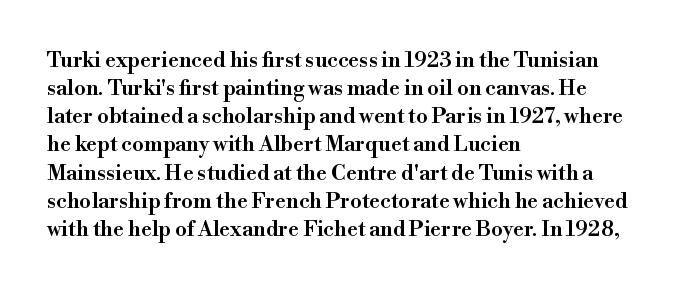
The image shows 21 px text type, upright; set left-aligned, normal line spacing (1.34x), normal letter spacing, not underlined.
